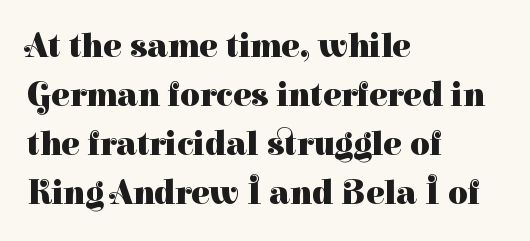
{"serif": "yes", "italic": "no", "bold": "yes", "weight": "heavy", "width": "normal", "stroke_contrast": "high", "x_height": "medium", "monospaced": "no", "underline": "no", "align": "left", "line_spacing": "normal", "line_spacing_ratio": 1.44, "letter_spacing": "normal", "letter_spacing_em": 0.0, "glyph_px": 34}
